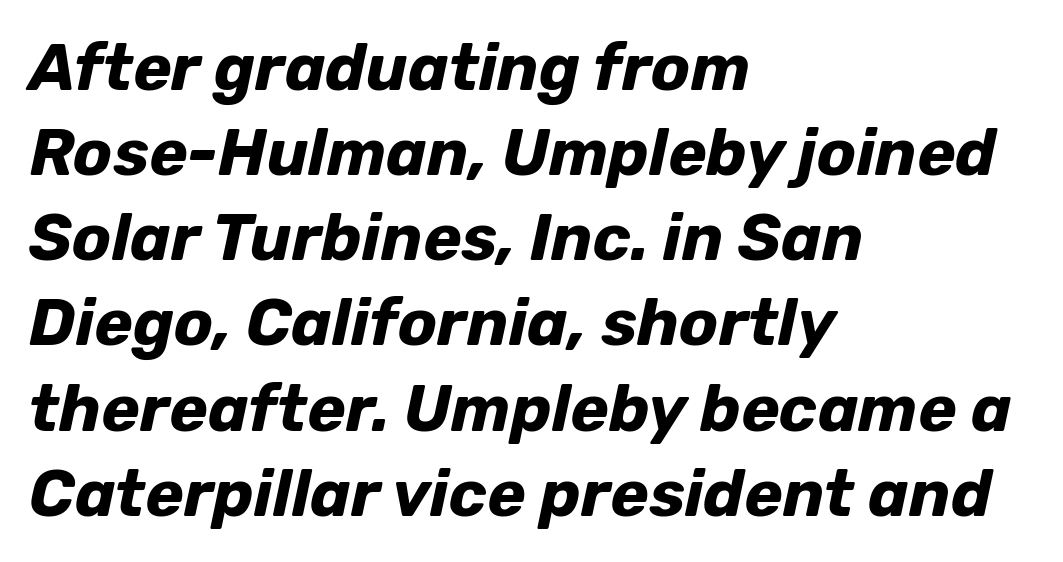
Q: Is the text bold? A: Yes.
Q: Is the text italic (slanted)? A: Yes, it leans right by about 12 degrees.
Q: Is the text underlined? A: No.
Q: How is the paragraph aligned? A: Left-aligned.
Q: Is the spacing between letters normal or unusually wide? A: Normal.
Q: Is the spacing between lines tight, normal or loose? A: Normal.
Q: Width (condensed, normal, or wide)? A: Normal.
Q: Stroke contrast? A: Low.
Q: x-height? A: Medium.
Q: Monospaced? A: No.
